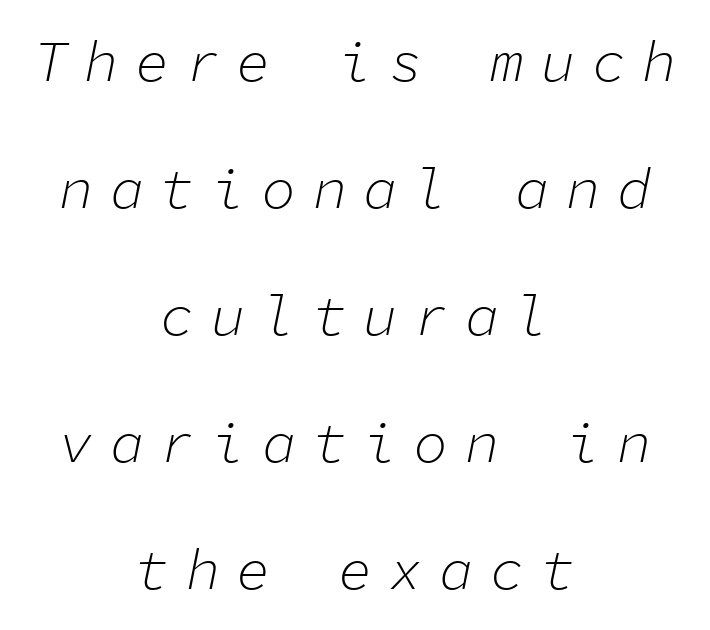
The image shows 57 px light type, italic (leaning right), monospaced; set centered, loose line spacing (2.23x), unusually wide letter spacing (+0.29 em), not underlined; low stroke contrast and a medium x-height.
